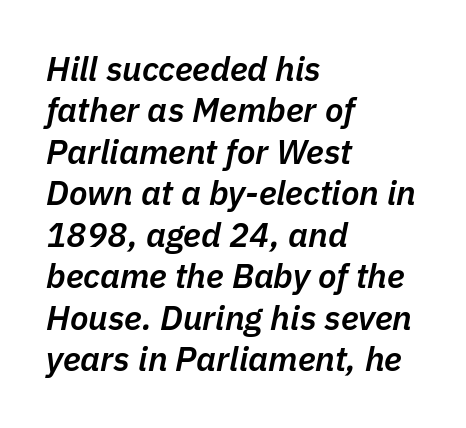
Visually the block forms a straight wall on the left and a jagged coastline on the right. The letters advance in unequal steps, a hallmark of proportional type. Tracking here is standard; glyphs follow each other at the usual distance. It's the slanting kind of type.
